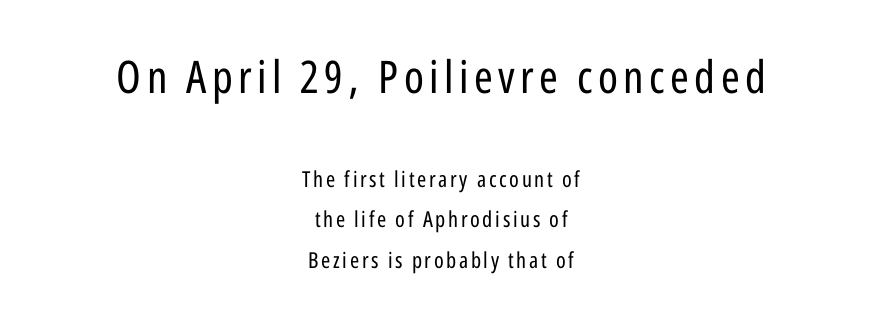
The image shows 45 px regular-weight, condensed sans-serif type, upright; set centered, line spacing 1.84x, not underlined; the first (top) block is 2.05x larger; low stroke contrast and a medium x-height.
